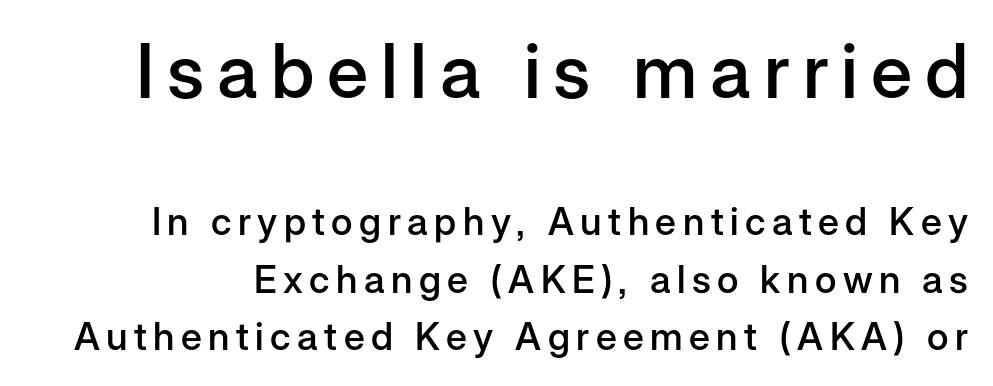
{"serif": "no", "italic": "no", "bold": "semi", "weight": "semibold", "width": "normal", "stroke_contrast": "low", "x_height": "medium", "monospaced": "no", "underline": "no", "line_spacing": "normal", "line_spacing_ratio": 1.51, "larger_block": "first", "size_ratio": 1.97, "glyph_px": 75}
